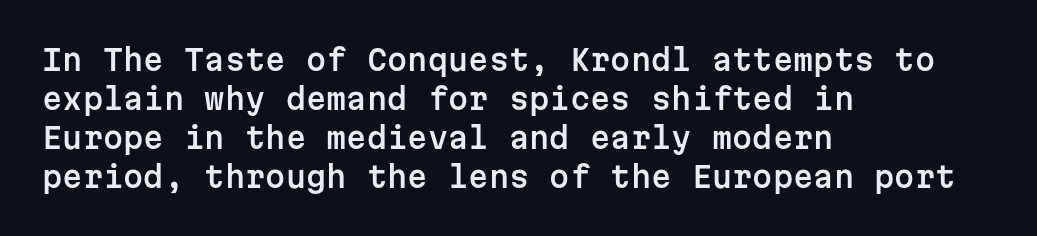
Typeset ragged right — the left edge is the straight one. The type sits square on the baseline with zero lean. Fixed-width glyphs throughout — classic coding-font behaviour. This rendering employs a face without finishing strokes, i.e., a sans-serif. The space between consecutive lines is moderate. Standard letterfit; no display-style spreading of the glyphs.
